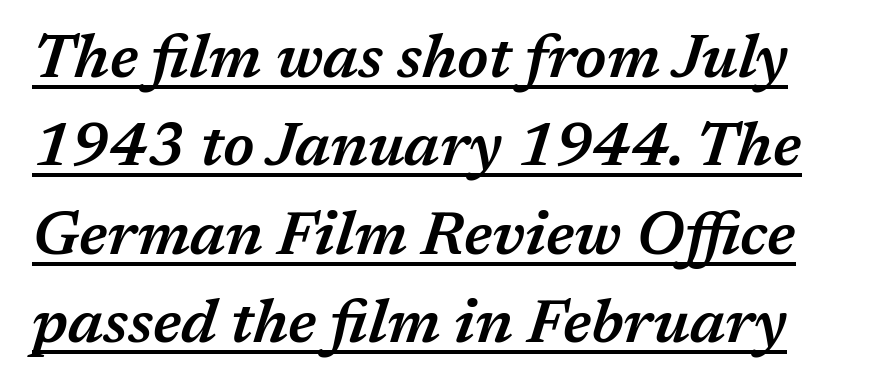
{"italic": "yes", "lean": "right", "slant_degrees": 17, "bold": "semi", "weight": "semibold", "width": "normal", "stroke_contrast": "medium", "x_height": "medium", "monospaced": "no", "underline": "yes", "line_spacing": "normal", "line_spacing_ratio": 1.45, "letter_spacing": "normal", "letter_spacing_em": 0.0, "glyph_px": 61}
